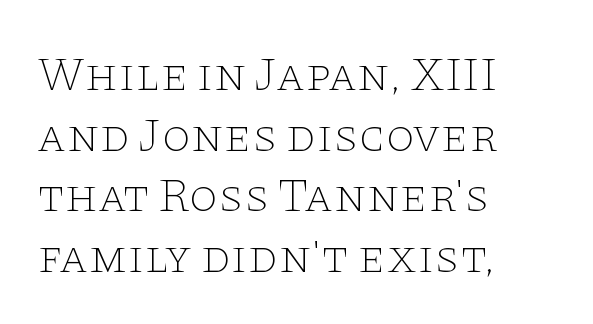
{"serif": "yes", "italic": "no", "bold": "no", "weight": "thin", "width": "wide", "stroke_contrast": "low", "x_height": "large", "monospaced": "no", "underline": "no", "align": "left", "line_spacing": "normal", "line_spacing_ratio": 1.29, "letter_spacing": "normal", "letter_spacing_em": 0.0, "glyph_px": 47}
